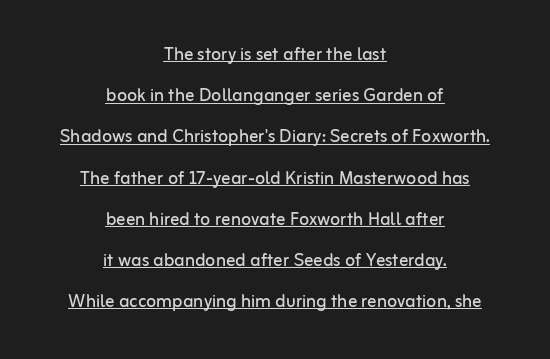
The image shows 23 px text type, upright; set centered, line spacing 1.79x, normal letter spacing, underlined.
